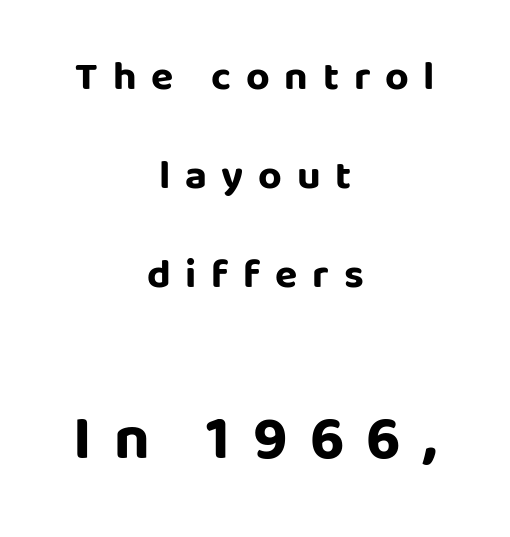
{"serif": "no", "italic": "no", "bold": "yes", "weight": "bold", "width": "normal", "stroke_contrast": "low", "x_height": "large", "monospaced": "no", "underline": "no", "align": "center", "line_spacing": "loose", "line_spacing_ratio": 2.42, "letter_spacing": "wide", "letter_spacing_em": 0.36, "larger_block": "second", "size_ratio": 1.51, "glyph_px": 62}
